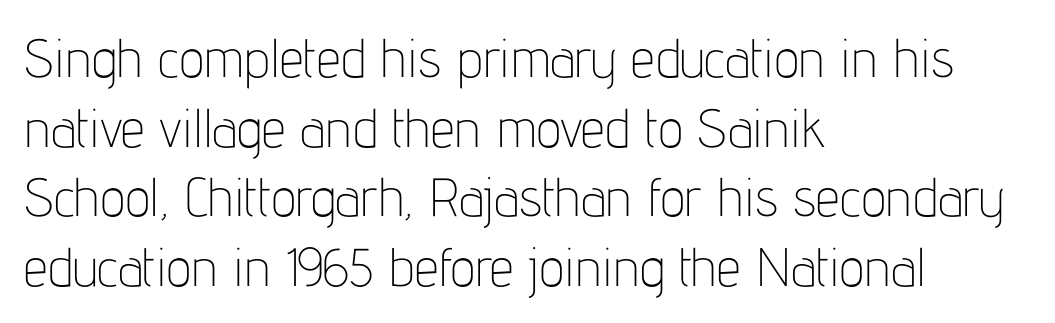
{"serif": "no", "italic": "no", "bold": "no", "weight": "thin", "width": "condensed", "stroke_contrast": "low", "x_height": "medium", "monospaced": "no", "underline": "no", "align": "left", "line_spacing": "normal", "line_spacing_ratio": 1.29, "letter_spacing": "normal", "letter_spacing_em": 0.0, "glyph_px": 54}
